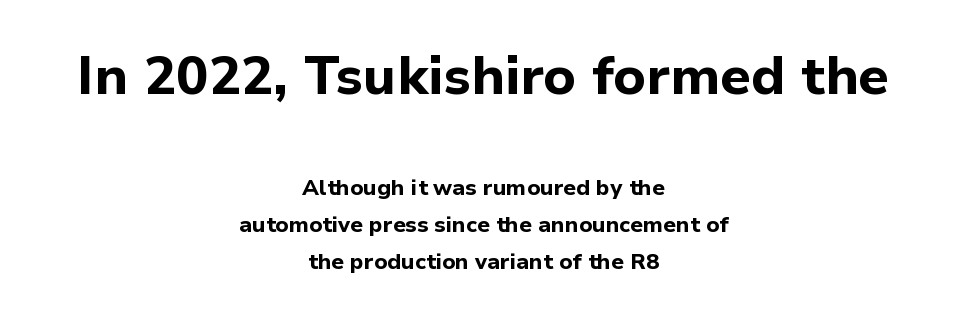
The image shows 54 px bold sans-serif type, upright; set centered, normal line spacing (1.67x), normal letter spacing, not underlined; the first (top) block is 2.45x larger; low stroke contrast and a medium x-height.
